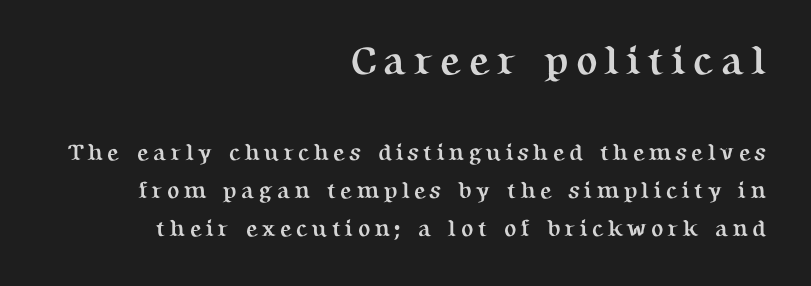
The text block is weighted toward the right margin, trailing off unevenly leftward. The rendering uses a bold face; every stroke is thick and dark. Are there feet on the stems? There are — it's a serif. In this sample the first text group is rendered at the bigger scale.
